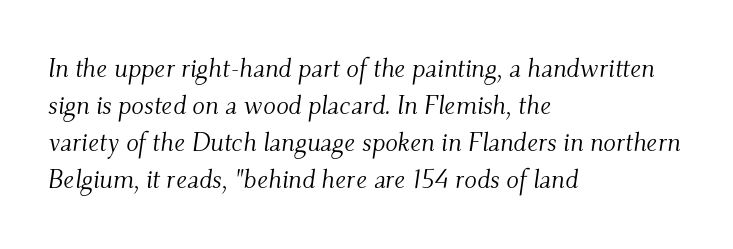
The weight would be labelled regular, book, light, or lighter still. Letter spacing: default. Horizontally, the lines are justified to the leading edge only. Notice how the stems are inclined rather than vertical — that's the hallmark of italics.
